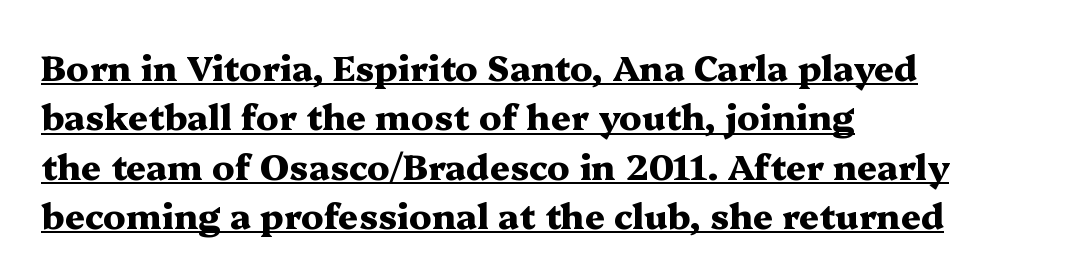
Leading matches the norm, producing a regular column. Compared with an ordinary text face, these strokes are far heavier — a full bold. Is this a fixed-width face? No — the glyphs have proportional, varying widths. Inter-character spacing is left at the font's built-in metrics. Examine the stroke ends and you'll spot serifs. Notice how the passage keeps a crisp vertical edge on the left only.
